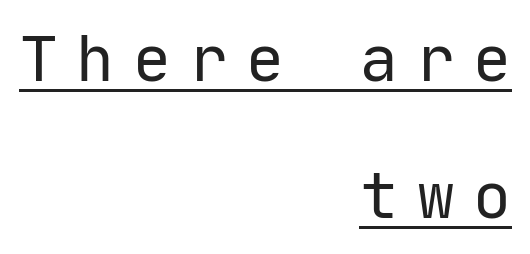
Glyph-to-glyph distance is far greater than everyday printed text. Caption: lettering with a line underneath. Italic? Not at all — the glyphs are vertical. The letters carry no serifs — their stems end cleanly without finishing strokes.
